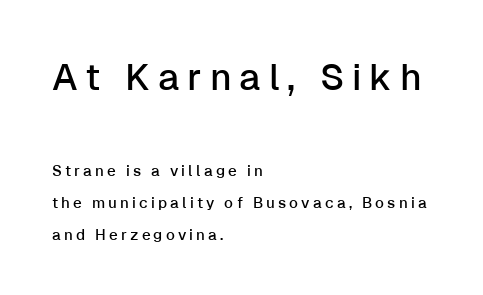
Q: Is the text italic (slanted)? A: No, it is upright.
Q: Is the typeface a serif or a sans-serif typeface? A: Sans-serif.
Q: Is the text underlined? A: No.
Q: How is the paragraph aligned? A: Left-aligned.
Q: Is the spacing between letters normal or unusually wide? A: Unusually wide.
Q: Is the spacing between lines tight, normal or loose? A: Loose.
Q: Which block of text is set in a larger size, the first (top) or the second (bottom)? A: The first (top) one.
Q: Width (condensed, normal, or wide)? A: Normal.
Q: Stroke contrast? A: Low.
Q: x-height? A: Medium.
Q: Monospaced? A: No.
